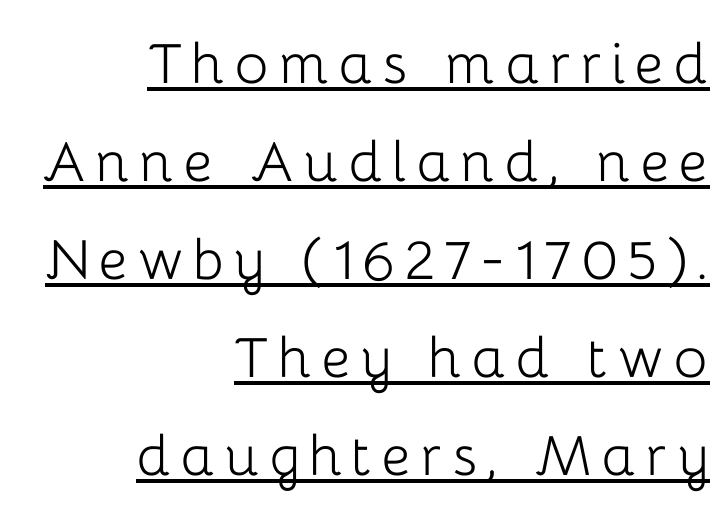
Students, observe: this is what conventionally led text looks like. What decoration does the sample have? An underline. The font is comparable to plain body text, perhaps lighter. You can tell it's not italic because the verticals are truly vertical.
